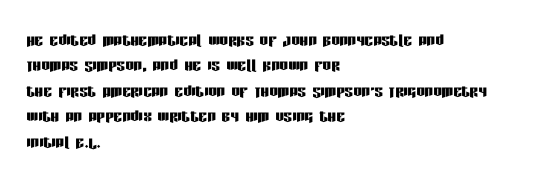
The image shows 21 px text type, upright; set left-aligned, line spacing 1.21x, normal letter spacing, not underlined.
